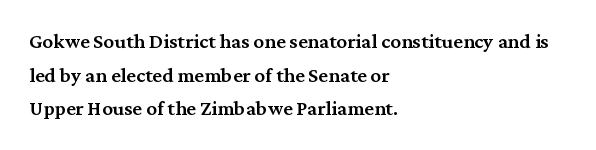
In terms of leading, this rendering sits right in the middle. These words are printed semibold, heavier than regular yet not bold. One-word summary of the alignment: left. Underline: absent.
